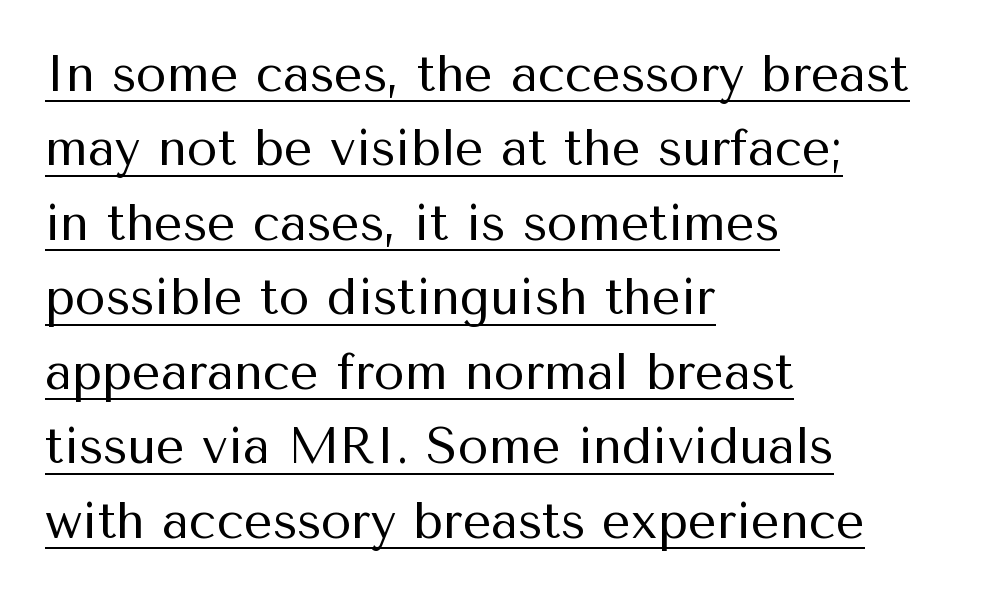
Q: Is the text bold? A: No.
Q: Is the text italic (slanted)? A: No, it is upright.
Q: Is the typeface a serif or a sans-serif typeface? A: Sans-serif.
Q: Is the text underlined? A: Yes.
Q: How is the paragraph aligned? A: Left-aligned.
Q: Is the spacing between letters normal or unusually wide? A: Normal.
Q: Is the spacing between lines tight, normal or loose? A: Normal.
Q: Width (condensed, normal, or wide)? A: Normal.
Q: Stroke contrast? A: Medium.
Q: x-height? A: Medium.
Q: Monospaced? A: No.
